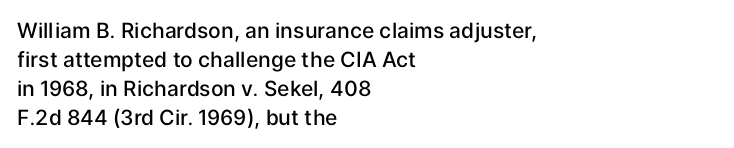
These lines keep a tight, regular rhythm from letter to letter. If you drew a ruler down the left edge, every line would touch it. Compared with an ordinary text face, these strokes are moderately heavier — a semibold. Whoever set this chose a conventional vertical rhythm. The glyphs are unaccompanied by any horizontal stroke below them.
